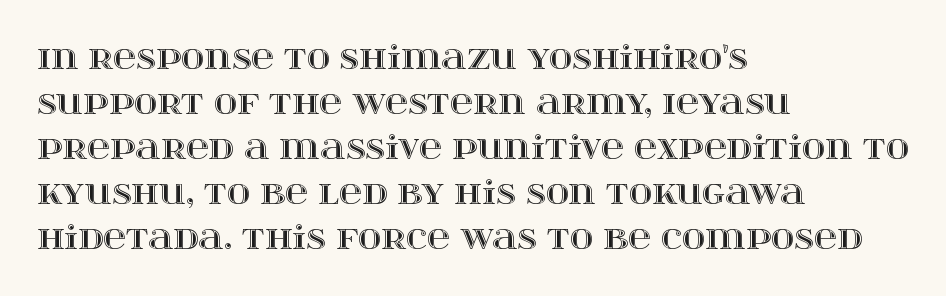
{"italic": "no", "width": "wide", "x_height": "large", "monospaced": "no", "underline": "no", "align": "left", "line_spacing": "normal", "line_spacing_ratio": 1.41, "letter_spacing": "normal", "letter_spacing_em": 0.0, "glyph_px": 32}
